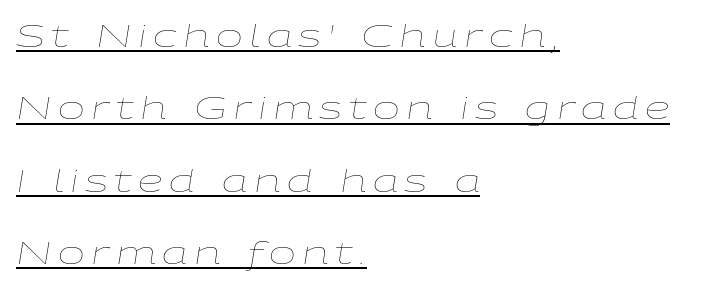
{"italic": "yes", "lean": "right", "slant_degrees": 9, "bold": "no", "weight": "thin", "width": "wide", "stroke_contrast": "low", "x_height": "medium", "monospaced": "no", "underline": "yes", "align": "left", "line_spacing": "loose", "line_spacing_ratio": 2.26, "letter_spacing": "wide", "letter_spacing_em": 0.2, "glyph_px": 32}
